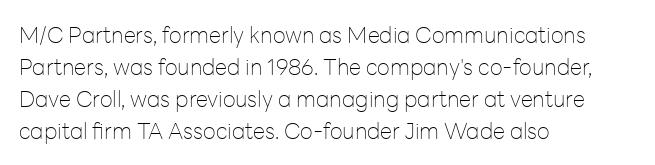
{"italic": "no", "bold": "no", "underline": "no", "align": "left", "line_spacing": "normal", "line_spacing_ratio": 1.45, "letter_spacing": "normal", "letter_spacing_em": 0.0, "glyph_px": 22}
